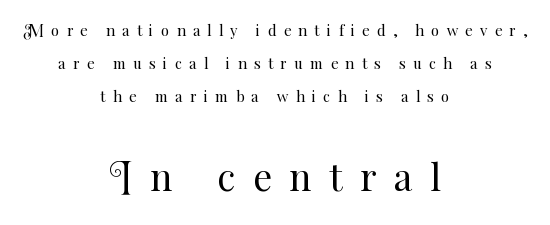
The image shows 37 px regular-weight type, upright; set centered, loose line spacing (2.2x), unusually wide letter spacing (+0.48 em), not underlined; the second (bottom) block is 2.47x larger; medium stroke contrast and a small x-height.
